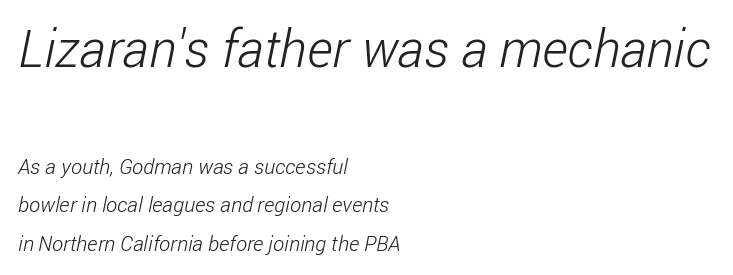
{"serif": "no", "bold": "no", "weight": "light", "width": "condensed", "stroke_contrast": "low", "x_height": "medium", "monospaced": "no", "underline": "no", "align": "left", "line_spacing_ratio": 1.82, "letter_spacing": "normal", "letter_spacing_em": 0.0, "larger_block": "first", "size_ratio": 2.48, "glyph_px": 52}
